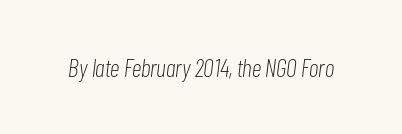
{"italic": "yes", "lean": "right", "slant_degrees": 7, "bold": "no", "underline": "no", "letter_spacing": "normal", "letter_spacing_em": 0.0, "glyph_px": 25}
